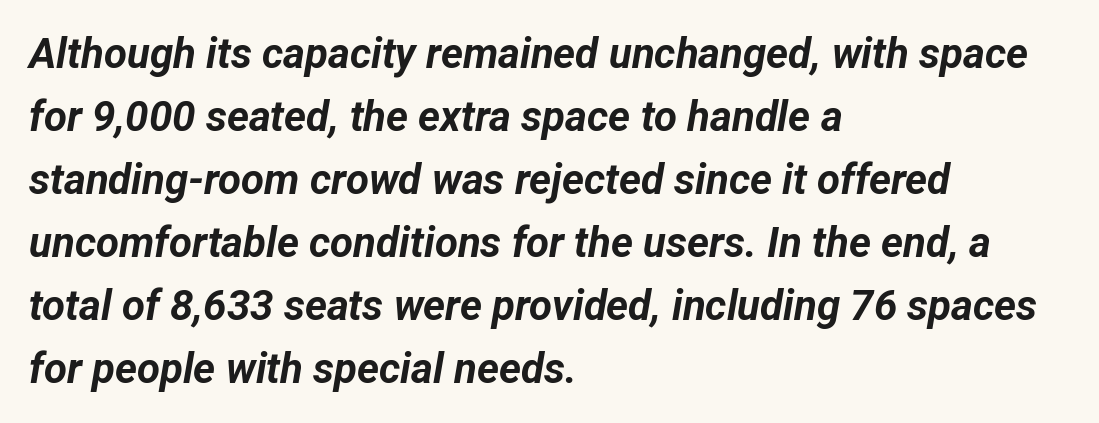
The compositor pushed each line to the left boundary. The face used here is proportionally spaced, like ordinary book or web type. Notice how the stems are inclined rather than vertical — that's the hallmark of italics. The lines sit at an ordinary, default distance from one another.
